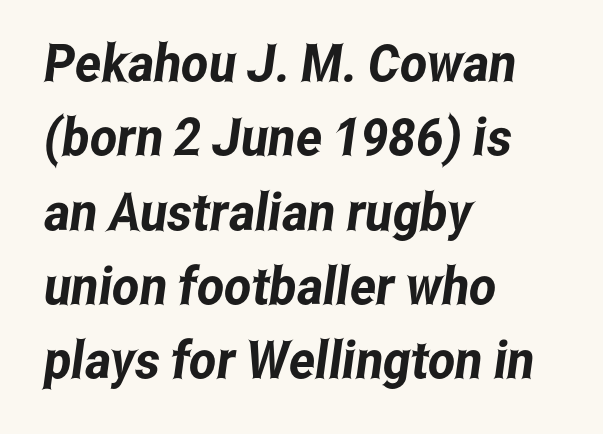
The image shows 52 px condensed sans-serif type; set left-aligned, normal line spacing (1.43x), normal letter spacing, not underlined; low stroke contrast and a medium x-height.
